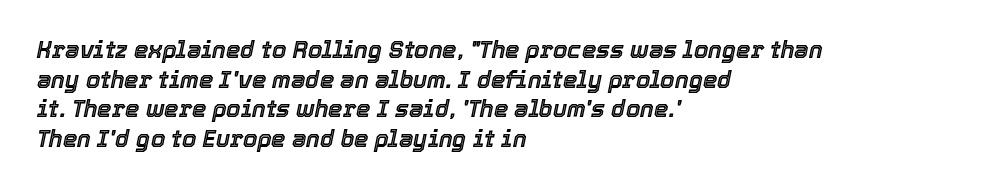
Each row of text sits above clean, open space. How are the letters spaced? Ordinarily, with no added tracking. Normally led — the rows are evenly, conventionally spaced. If you drew a line through each stem, it would be angled.
